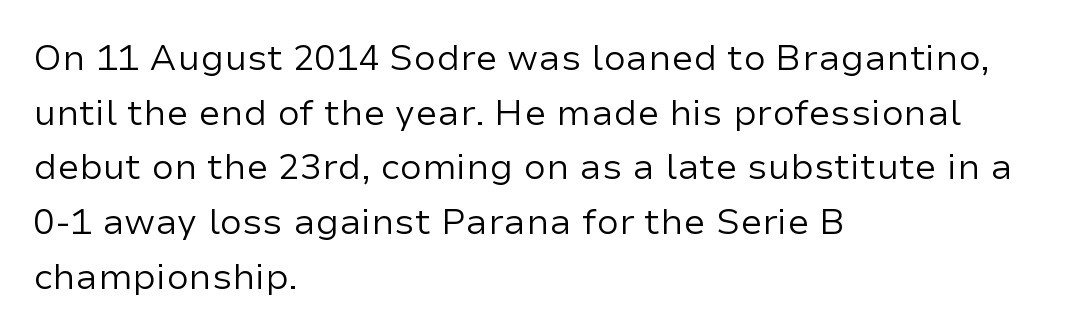
The image shows 36 px regular-weight sans-serif type, upright; set left-aligned, normal line spacing (1.52x), normal letter spacing, not underlined; low stroke contrast and a medium x-height.
